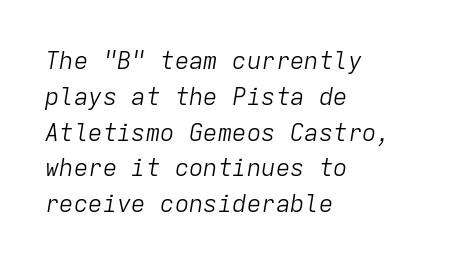
{"italic": "yes", "lean": "right", "slant_degrees": 9, "bold": "no", "underline": "no", "align": "left", "line_spacing": "normal", "line_spacing_ratio": 1.49, "letter_spacing": "normal", "letter_spacing_em": 0.0, "glyph_px": 24}
